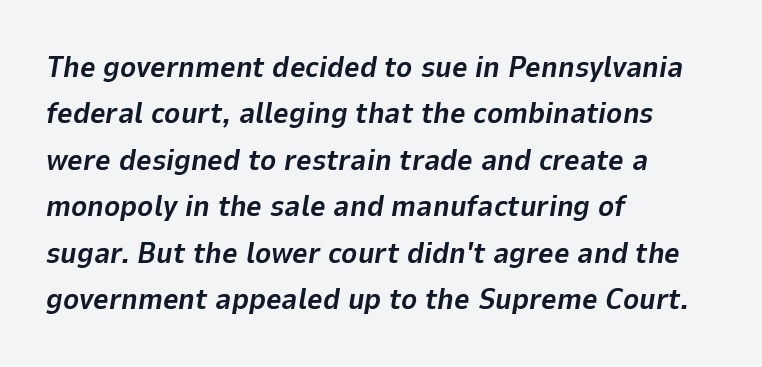
{"italic": "yes", "lean": "right", "slant_degrees": 9, "bold": "yes", "weight": "bold", "width": "normal", "stroke_contrast": "low", "x_height": "medium", "monospaced": "no", "underline": "no", "align": "left", "line_spacing": "normal", "line_spacing_ratio": 1.55, "letter_spacing": "normal", "letter_spacing_em": 0.0, "glyph_px": 30}
